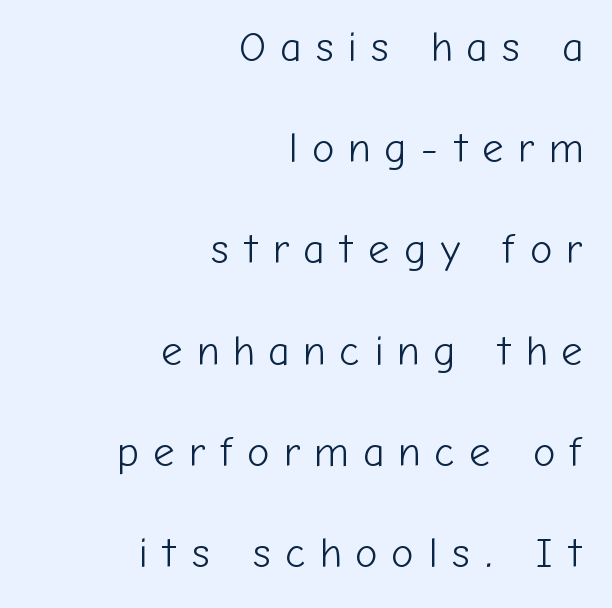
The image shows 42 px light sans-serif type, upright; set right-aligned, loose line spacing (2.41x), unusually wide letter spacing (+0.33 em), not underlined; low stroke contrast and a medium x-height.
